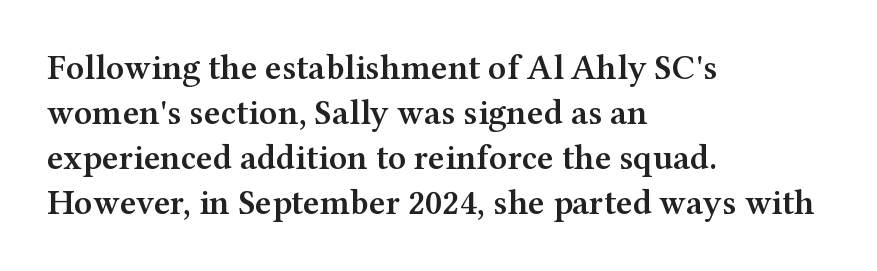
Line starts are locked; line ends wander. Do the characters align in a grid? No, the font is proportional. The rendering shows small feet on the letterforms — a serif design. In terms of leading, this rendering sits right in the middle.
